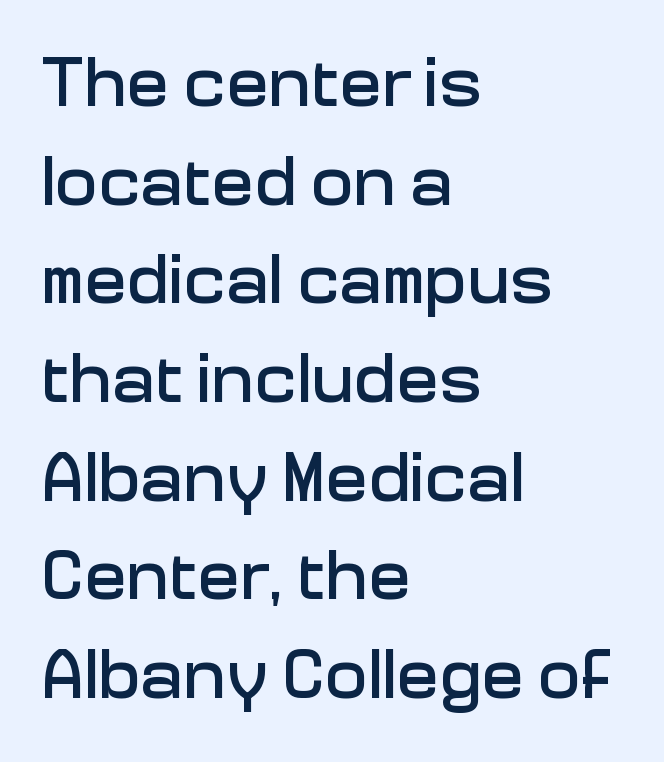
{"serif": "no", "italic": "no", "width": "normal", "stroke_contrast": "low", "x_height": "medium", "monospaced": "no", "underline": "no", "align": "left", "line_spacing": "normal", "line_spacing_ratio": 1.39, "letter_spacing": "normal", "letter_spacing_em": 0.0, "glyph_px": 71}
